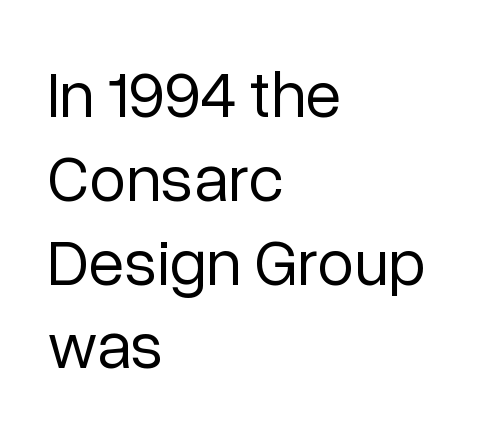
You could not count columns in this text — the font is proportionally spaced. This sample uses plain, unmodified letter spacing. Rows of type keep a routine distance in the vertical direction. Do the letters lean? They stand straight. Each stroke keeps to a modest, everyday thickness or less. This rendering features lettering with no underline.
